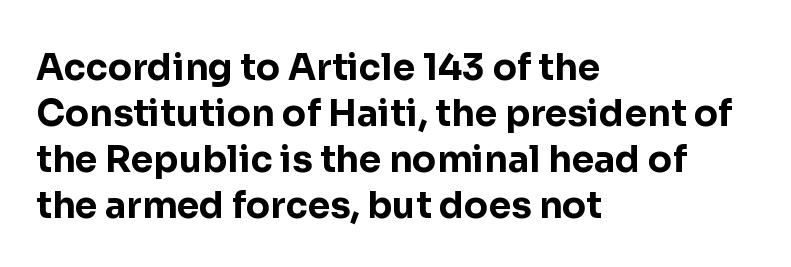
The image shows 36 px bold sans-serif type, upright; set left-aligned, normal line spacing (1.28x), normal letter spacing, not underlined; low stroke contrast and a medium x-height.
